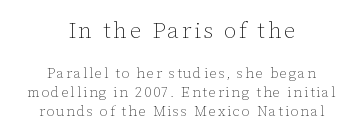
The image shows 22 px text type, upright; set centered, normal line spacing (1.37x), not underlined; the first (top) block is 1.57x larger.
